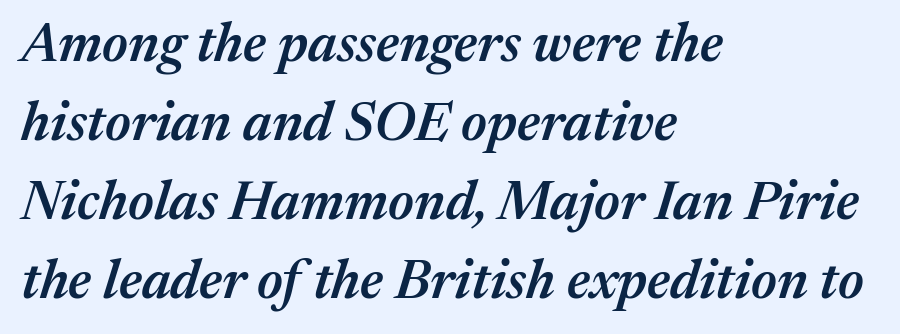
{"italic": "yes", "lean": "right", "slant_degrees": 17, "bold": "semi", "weight": "semibold", "width": "normal", "stroke_contrast": "medium", "x_height": "medium", "monospaced": "no", "underline": "no", "align": "left", "line_spacing": "normal", "line_spacing_ratio": 1.46, "letter_spacing": "normal", "letter_spacing_em": 0.0, "glyph_px": 54}
